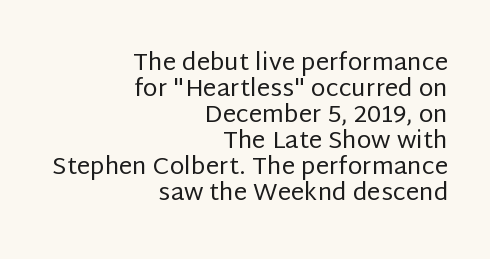
{"italic": "no", "bold": "no", "underline": "no", "align": "right", "line_spacing": "tight", "line_spacing_ratio": 1.08, "letter_spacing": "normal", "letter_spacing_em": 0.0, "glyph_px": 24}
